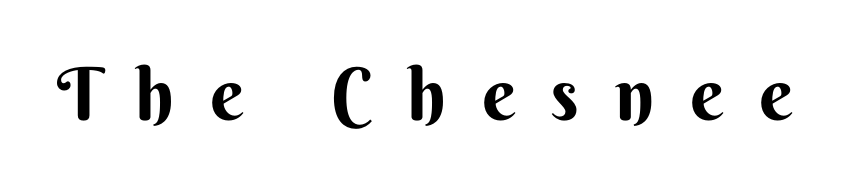
Strokes here are thick enough to call this a true bold. The type is letterspaced generously, with wide tracking. Typographically, this falls in the sans-serif category. The string is rendered with underlining switched off. The font's upright variant was chosen for this text. Varying glyph widths throughout — classic text-font behaviour.
